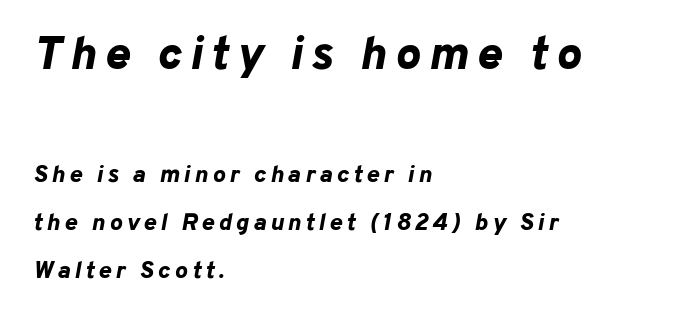
Q: Is the text bold? A: Yes.
Q: Is the text italic (slanted)? A: Yes, it leans right by about 10 degrees.
Q: Is the text underlined? A: No.
Q: How is the paragraph aligned? A: Left-aligned.
Q: Is the spacing between lines tight, normal or loose? A: Loose.
Q: Which block of text is set in a larger size, the first (top) or the second (bottom)? A: The first (top) one.
Q: Width (condensed, normal, or wide)? A: Normal.
Q: Stroke contrast? A: Low.
Q: x-height? A: Medium.
Q: Monospaced? A: No.
